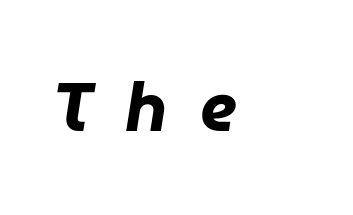
Q: Is the text bold? A: Yes.
Q: Is the text italic (slanted)? A: Yes, it leans right by about 9 degrees.
Q: Is the text underlined? A: No.
Q: How is the paragraph aligned? A: Left-aligned.
Q: Is the spacing between letters normal or unusually wide? A: Unusually wide.
Q: Width (condensed, normal, or wide)? A: Normal.
Q: Stroke contrast? A: Low.
Q: x-height? A: Medium.
Q: Monospaced? A: No.
